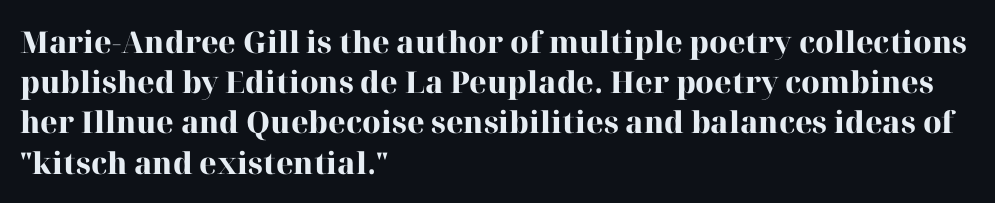
Check where the strokes stop: tiny serifs finish them off. The horizontal fit of the characters is conventional and even. Posture: straight, roman, zero tilt. The space directly below the letters is spotless. You could not count columns in this text — the font is proportionally spaced.
